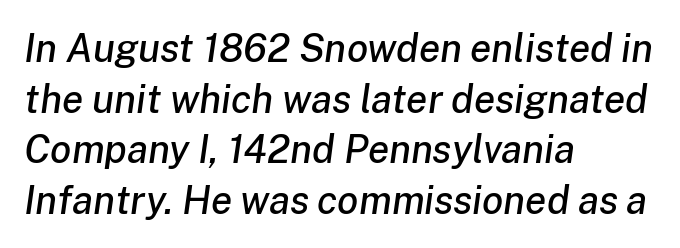
{"italic": "yes", "lean": "right", "slant_degrees": 8, "width": "normal", "stroke_contrast": "low", "x_height": "medium", "monospaced": "no", "underline": "no", "align": "left", "line_spacing": "normal", "line_spacing_ratio": 1.3, "letter_spacing": "normal", "letter_spacing_em": 0.0, "glyph_px": 39}
